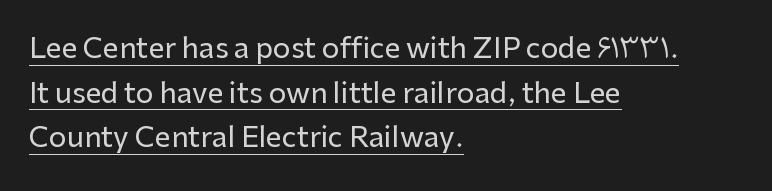
{"serif": "no", "italic": "no", "width": "normal", "stroke_contrast": "low", "x_height": "medium", "monospaced": "no", "underline": "yes", "align": "left", "line_spacing": "normal", "line_spacing_ratio": 1.59, "letter_spacing": "normal", "letter_spacing_em": 0.0, "glyph_px": 28}
